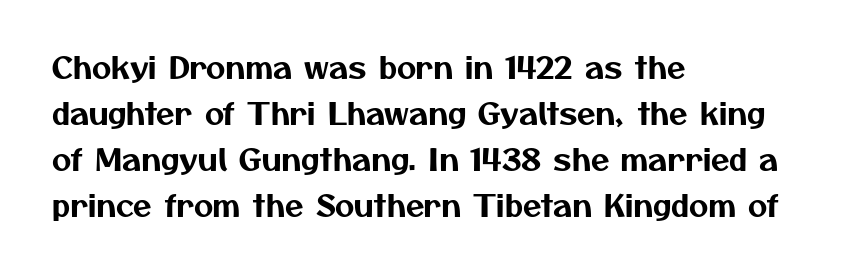
The designer left line spacing at the default. The tracking reads as untouched default to a designer's eye. The rendering uses natural spacing where letterforms have individual widths. The typesetter chose a ragged-right arrangement here.
